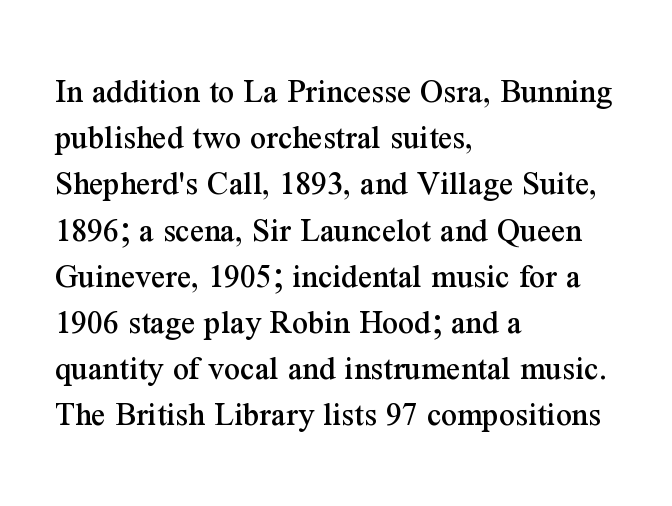
Q: Is the text italic (slanted)? A: No, it is upright.
Q: Is the typeface a serif or a sans-serif typeface? A: Serif.
Q: Is the text underlined? A: No.
Q: How is the paragraph aligned? A: Left-aligned.
Q: Is the spacing between letters normal or unusually wide? A: Normal.
Q: Is the spacing between lines tight, normal or loose? A: Normal.
Q: Width (condensed, normal, or wide)? A: Normal.
Q: Stroke contrast? A: Medium.
Q: x-height? A: Medium.
Q: Monospaced? A: No.
